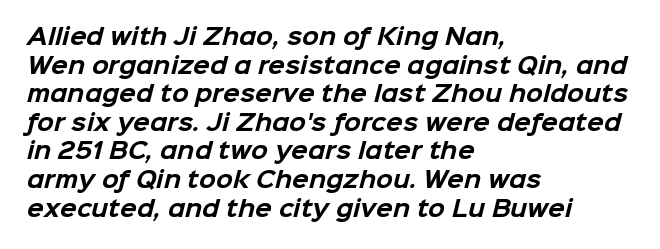
Q: Is the text bold? A: Yes.
Q: Is the text underlined? A: No.
Q: How is the paragraph aligned? A: Left-aligned.
Q: Is the spacing between letters normal or unusually wide? A: Normal.
Q: Is the spacing between lines tight, normal or loose? A: Normal.
